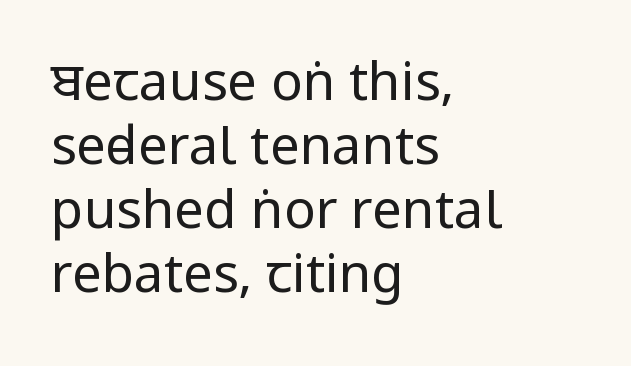
{"serif": "no", "italic": "no", "bold": "no", "weight": "regular", "width": "condensed", "stroke_contrast": "low", "x_height": "large", "monospaced": "no", "underline": "no", "align": "left", "line_spacing_ratio": 1.21, "letter_spacing": "normal", "letter_spacing_em": 0.0, "glyph_px": 53}
